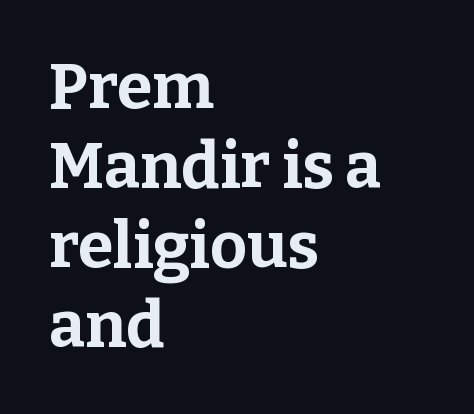
This rendering features lettering with no underline. Notice how the passage keeps a crisp vertical edge on the left only. Is this a sans? No — the strokes have serifs. Letter spacing: default. Thick stems and heavy bowls — unmistakably bold. The lettering holds an erect, upright posture throughout.
